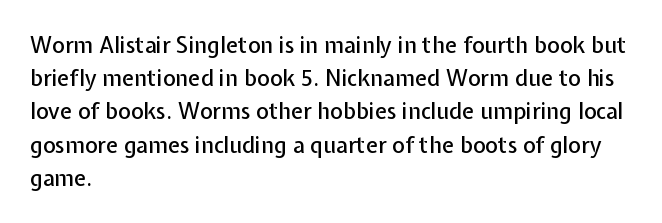
The image shows 22 px text type, upright; set left-aligned, normal line spacing (1.51x), normal letter spacing, not underlined.
